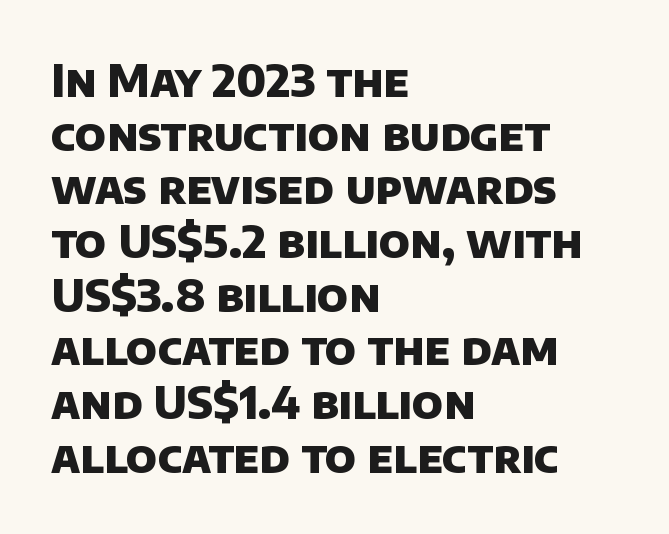
Q: Is the text bold? A: Yes.
Q: Is the typeface a serif or a sans-serif typeface? A: Sans-serif.
Q: Is the text underlined? A: No.
Q: How is the paragraph aligned? A: Left-aligned.
Q: Is the spacing between letters normal or unusually wide? A: Normal.
Q: Width (condensed, normal, or wide)? A: Normal.
Q: Stroke contrast? A: Low.
Q: x-height? A: Large.
Q: Monospaced? A: No.
